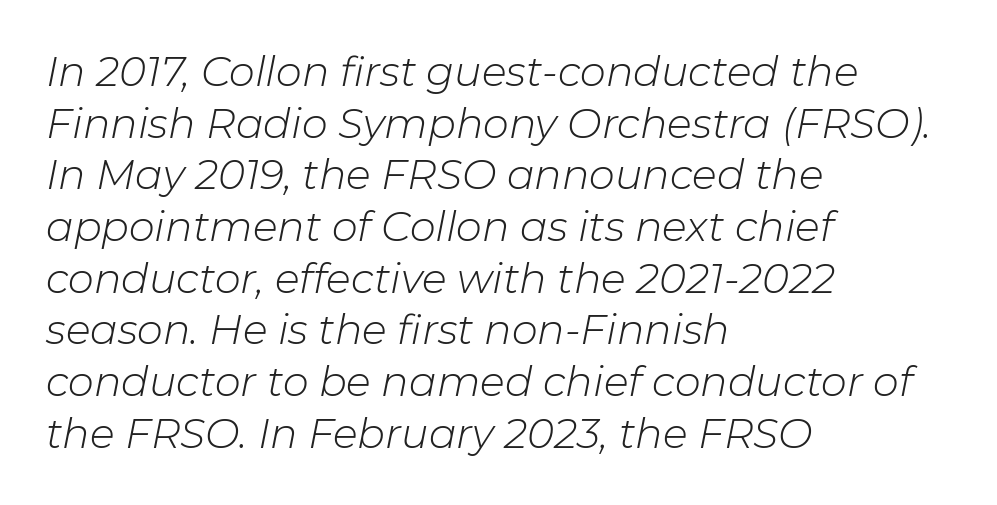
{"italic": "yes", "lean": "right", "slant_degrees": 11, "bold": "no", "weight": "light", "width": "normal", "stroke_contrast": "low", "x_height": "medium", "monospaced": "no", "underline": "no", "align": "left", "line_spacing": "normal", "line_spacing_ratio": 1.26, "letter_spacing": "normal", "letter_spacing_em": 0.0, "glyph_px": 41}
